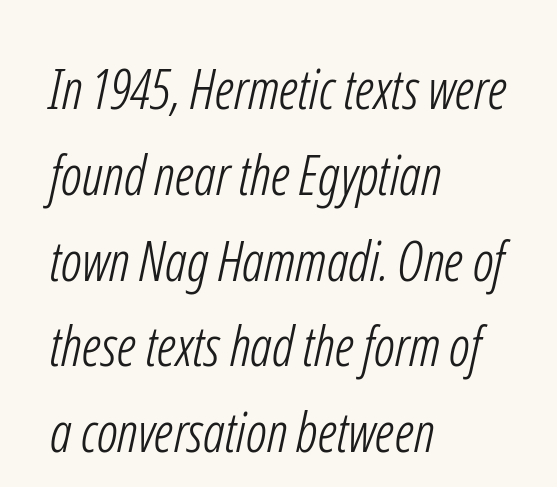
The characters display no serif detailing; their extremities are plain. Baseline-to-baseline distance is the conventional proportion of letter height. The face used here is proportionally spaced, like ordinary book or web type. The weight tops out at a normal text grade. The specimen omits any rule beneath the text block's lines.
